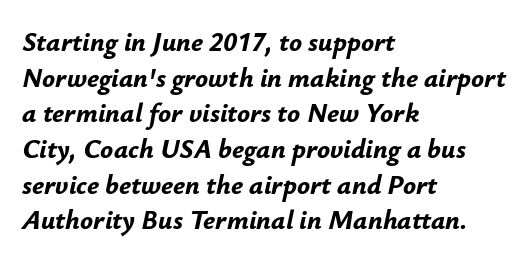
Q: Is the text bold? A: Yes.
Q: Is the text italic (slanted)? A: Yes, it leans right by about 12 degrees.
Q: Is the text underlined? A: No.
Q: How is the paragraph aligned? A: Left-aligned.
Q: Is the spacing between letters normal or unusually wide? A: Normal.
Q: Is the spacing between lines tight, normal or loose? A: Normal.
